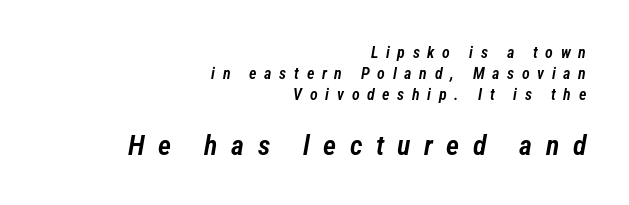
Q: Is the text bold? A: Semi-bold.
Q: Is the text italic (slanted)? A: Yes, it leans right by about 12 degrees.
Q: Is the text underlined? A: No.
Q: How is the paragraph aligned? A: Right-aligned.
Q: Is the spacing between letters normal or unusually wide? A: Unusually wide.
Q: Is the spacing between lines tight, normal or loose? A: Normal.
Q: Which block of text is set in a larger size, the first (top) or the second (bottom)? A: The second (bottom) one.
Q: Width (condensed, normal, or wide)? A: Condensed.
Q: Stroke contrast? A: Low.
Q: x-height? A: Medium.
Q: Monospaced? A: No.
